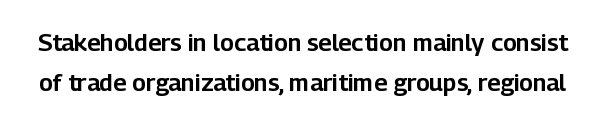
The image shows 24 px text type, upright; set normal line spacing (1.68x), normal letter spacing, not underlined.
